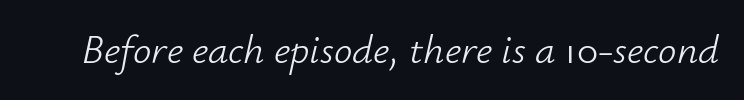
Q: Is the text bold? A: No.
Q: Is the text italic (slanted)? A: Yes, it leans right by about 12 degrees.
Q: Is the text underlined? A: No.
Q: Is the spacing between letters normal or unusually wide? A: Normal.
Q: Width (condensed, normal, or wide)? A: Normal.
Q: Stroke contrast? A: Low.
Q: x-height? A: Small.
Q: Monospaced? A: No.
